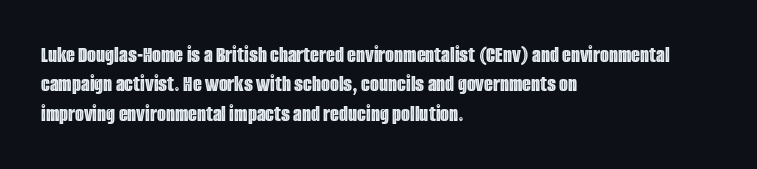
{"italic": "no", "underline": "no", "align": "left", "line_spacing": "normal", "line_spacing_ratio": 1.28, "letter_spacing": "normal", "letter_spacing_em": 0.0, "glyph_px": 23}
